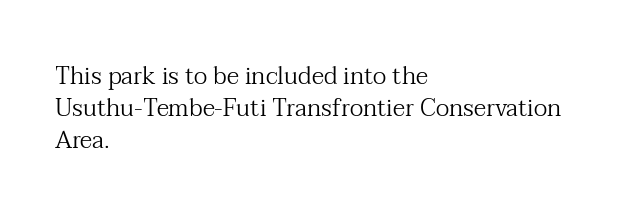
The image shows 24 px text type, upright; set left-aligned, normal line spacing (1.34x), normal letter spacing, not underlined.
